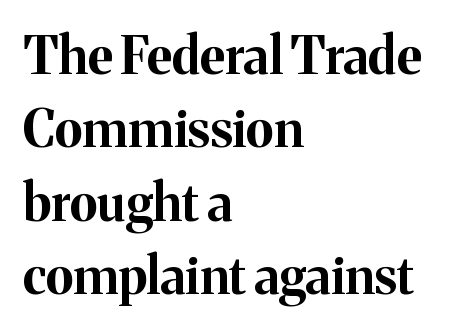
Q: Is the text bold? A: Yes.
Q: Is the text italic (slanted)? A: No, it is upright.
Q: Is the typeface a serif or a sans-serif typeface? A: Serif.
Q: Is the text underlined? A: No.
Q: How is the paragraph aligned? A: Left-aligned.
Q: Is the spacing between letters normal or unusually wide? A: Normal.
Q: Is the spacing between lines tight, normal or loose? A: Normal.
Q: Width (condensed, normal, or wide)? A: Normal.
Q: Stroke contrast? A: Medium.
Q: x-height? A: Medium.
Q: Monospaced? A: No.
